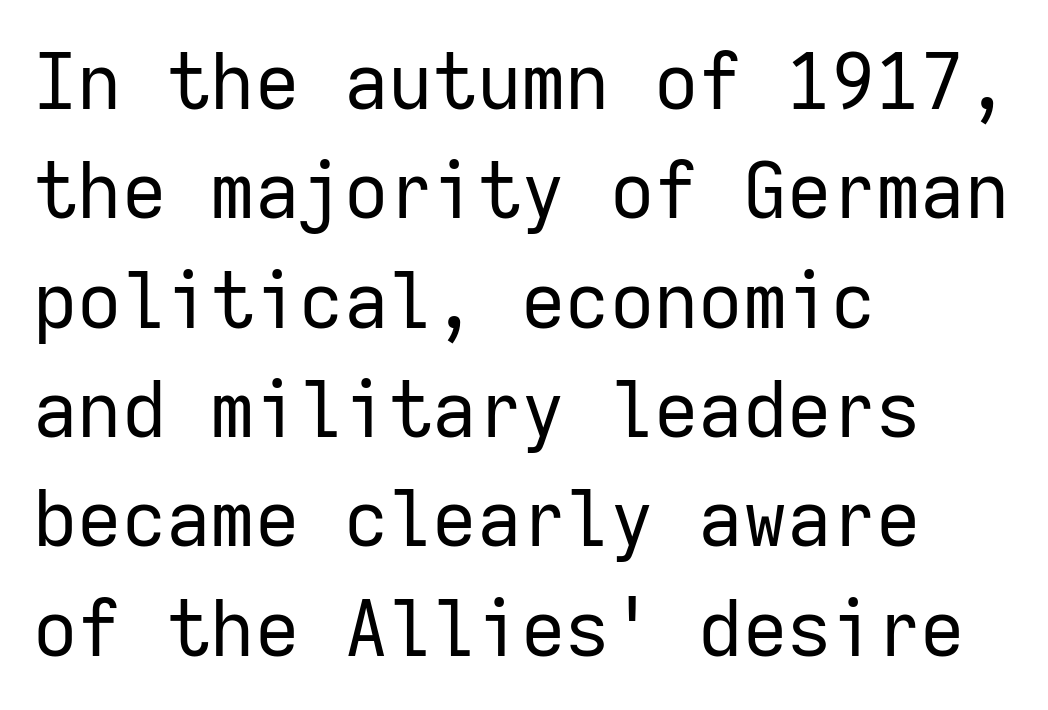
Q: Is the text bold? A: No.
Q: Is the text italic (slanted)? A: No, it is upright.
Q: Is the typeface a serif or a sans-serif typeface? A: Sans-serif.
Q: Is the text underlined? A: No.
Q: How is the paragraph aligned? A: Left-aligned.
Q: Is the spacing between letters normal or unusually wide? A: Normal.
Q: Is the spacing between lines tight, normal or loose? A: Normal.
Q: Width (condensed, normal, or wide)? A: Normal.
Q: Stroke contrast? A: Low.
Q: x-height? A: Medium.
Q: Monospaced? A: Yes.
